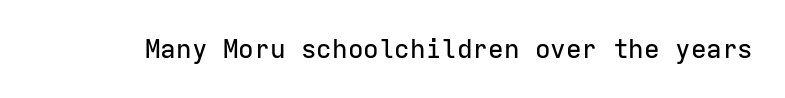
{"italic": "no", "underline": "no", "letter_spacing": "normal", "letter_spacing_em": 0.0, "glyph_px": 26}
